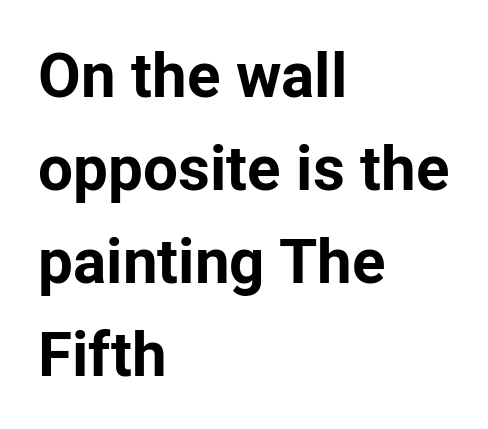
{"serif": "no", "italic": "no", "bold": "yes", "weight": "bold", "width": "normal", "stroke_contrast": "low", "x_height": "medium", "monospaced": "no", "underline": "no", "align": "left", "line_spacing": "normal", "line_spacing_ratio": 1.5, "letter_spacing": "normal", "letter_spacing_em": 0.0, "glyph_px": 62}
